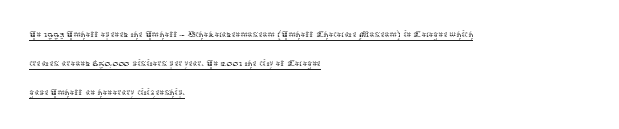
A roman cut, with each character standing at attention. The gaps between neighbouring characters are ordinary and unremarkable. These lines sit exactly where default settings would place them. Is the block centered? No — it sits flush against the left margin. Is the stroke heavy? The answer is a plain regular-or-lighter. A rule runs beneath these lines of type.
